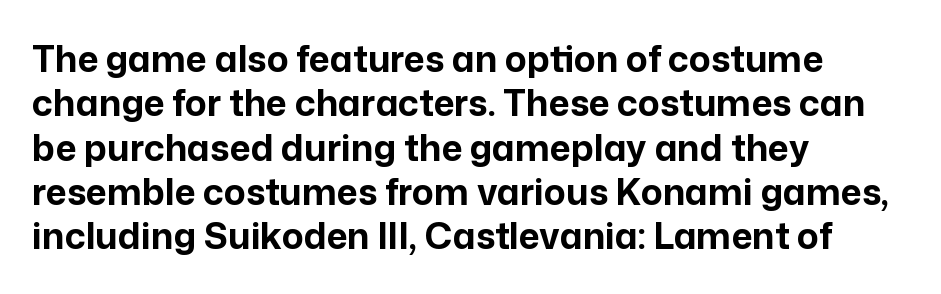
Posture: straight, roman, zero tilt. The strip under each line holds only bare page. The face used here is proportionally spaced, like ordinary book or web type. How are the letters spaced? Ordinarily, with no added tracking. Examine the stroke ends and you'll find no serifs. This sample is left-justified, so line endings fall wherever the words run out.
